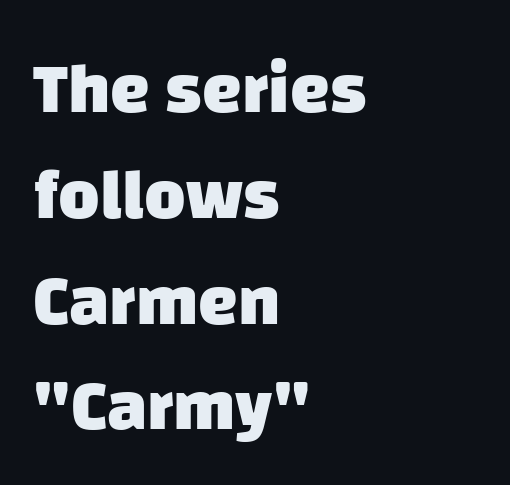
The typesetter chose a ragged-right arrangement here. What weight is shown? A full bold with thick strokes. Nobody touched the tracking dial on this one. The string is rendered with underlining switched off. If you measured baseline to baseline, you'd find a middling distance.
